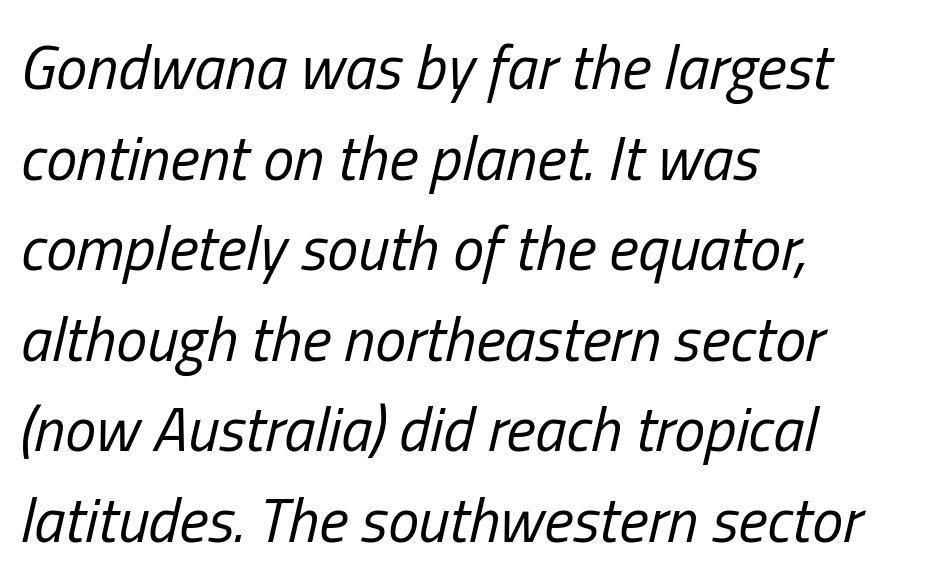
Q: Is the text bold? A: No.
Q: Is the text italic (slanted)? A: Yes, it leans right by about 13 degrees.
Q: Is the text underlined? A: No.
Q: How is the paragraph aligned? A: Left-aligned.
Q: Is the spacing between letters normal or unusually wide? A: Normal.
Q: Is the spacing between lines tight, normal or loose? A: Normal.
Q: Width (condensed, normal, or wide)? A: Condensed.
Q: Stroke contrast? A: Low.
Q: x-height? A: Medium.
Q: Monospaced? A: No.
